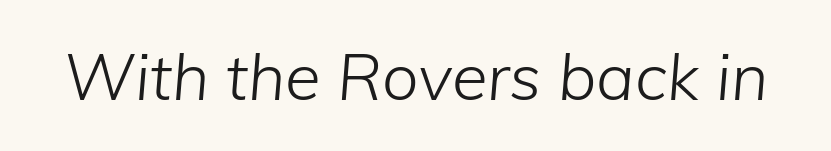
Q: Is the text bold? A: No.
Q: Is the text italic (slanted)? A: Yes, it leans right by about 5 degrees.
Q: Is the text underlined? A: No.
Q: Is the spacing between letters normal or unusually wide? A: Normal.
Q: Width (condensed, normal, or wide)? A: Normal.
Q: Stroke contrast? A: Low.
Q: x-height? A: Medium.
Q: Monospaced? A: No.
